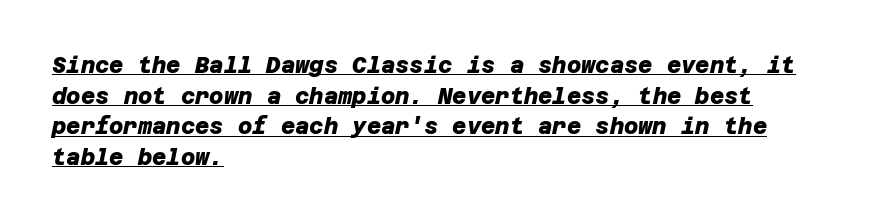
{"bold": "yes", "underline": "yes", "align": "left", "line_spacing": "normal", "line_spacing_ratio": 1.39, "letter_spacing": "normal", "letter_spacing_em": 0.0, "glyph_px": 22}
